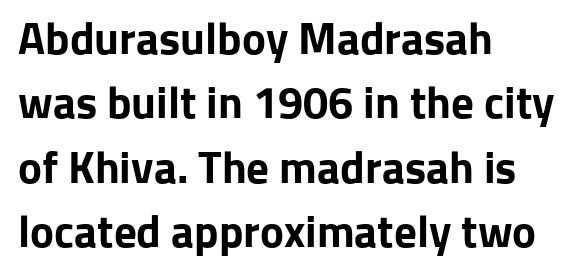
The area under the type is left untouched. What's the leading like? Ordinary, nothing unusual. This is the regular roman posture of the typeface. This sample uses a sans-serif face. Line beginnings align vertically; line endings do not. The face used here is proportionally spaced, like ordinary book or web type.
